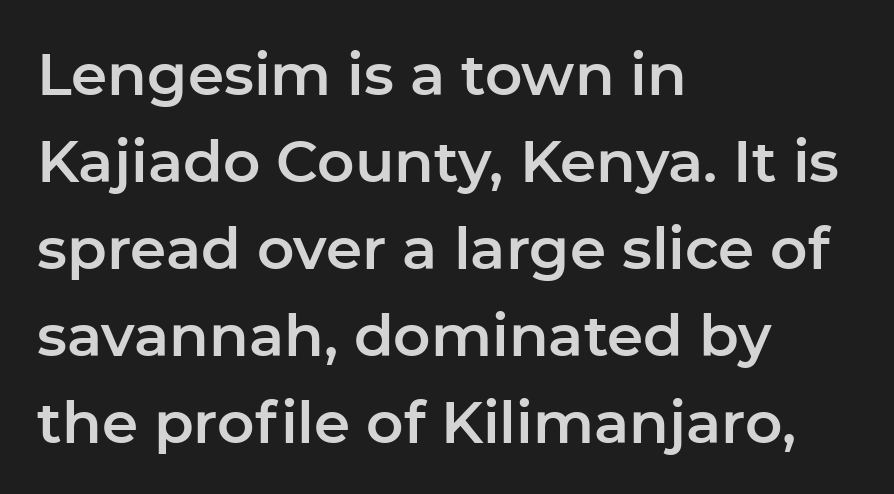
Q: Is the text italic (slanted)? A: No, it is upright.
Q: Is the typeface a serif or a sans-serif typeface? A: Sans-serif.
Q: Is the text underlined? A: No.
Q: How is the paragraph aligned? A: Left-aligned.
Q: Is the spacing between letters normal or unusually wide? A: Normal.
Q: Is the spacing between lines tight, normal or loose? A: Normal.
Q: Width (condensed, normal, or wide)? A: Normal.
Q: Stroke contrast? A: Low.
Q: x-height? A: Medium.
Q: Monospaced? A: No.
